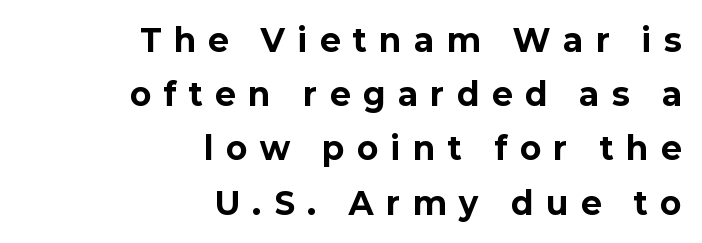
Visually the block forms a straight wall on the right and a jagged coastline on the left. Nobody drew a line under any word here. The letters are bold, with thick, heavy strokes. This sample has the flowing, uneven cadence of proportional lettering.
